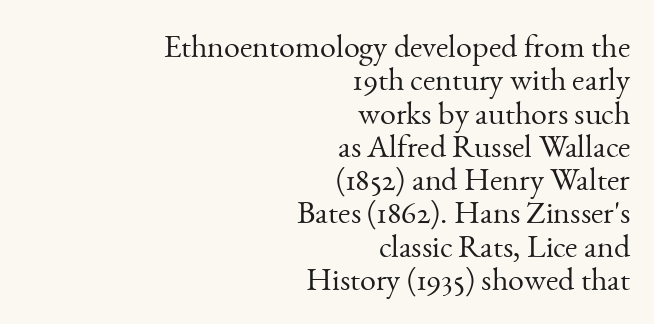
The image shows 32 px light serif type, upright; set right-aligned, tight line spacing (1.04x), normal letter spacing, not underlined; medium stroke contrast and a small x-height.
